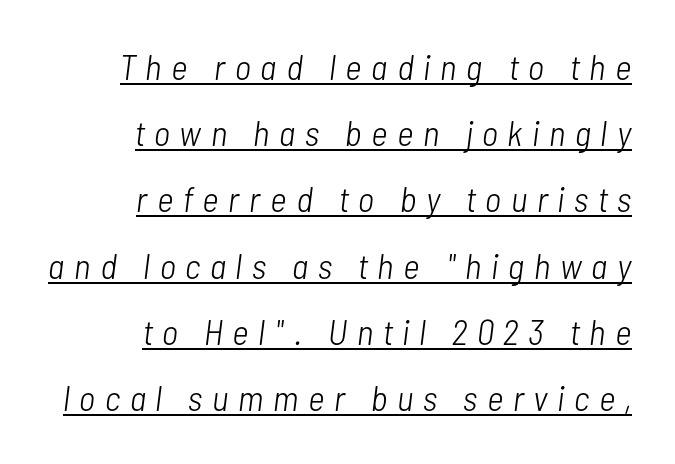
The font sits on the lighter half of the weight spectrum, regular included. Proportional: the letters do not fall into vertical columns. A typographer would call this underscored text. The rendering applies a slant to the glyphs. Does the copy run flush right? Yes — the right margin is perfectly even.
